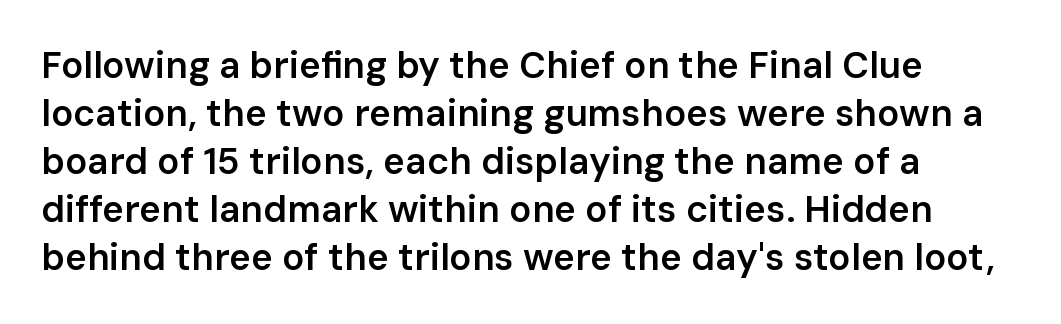
{"serif": "no", "italic": "no", "bold": "semi", "weight": "semibold", "width": "normal", "stroke_contrast": "low", "x_height": "medium", "monospaced": "no", "underline": "no", "align": "left", "line_spacing": "normal", "line_spacing_ratio": 1.3, "letter_spacing": "normal", "letter_spacing_em": 0.0, "glyph_px": 37}
